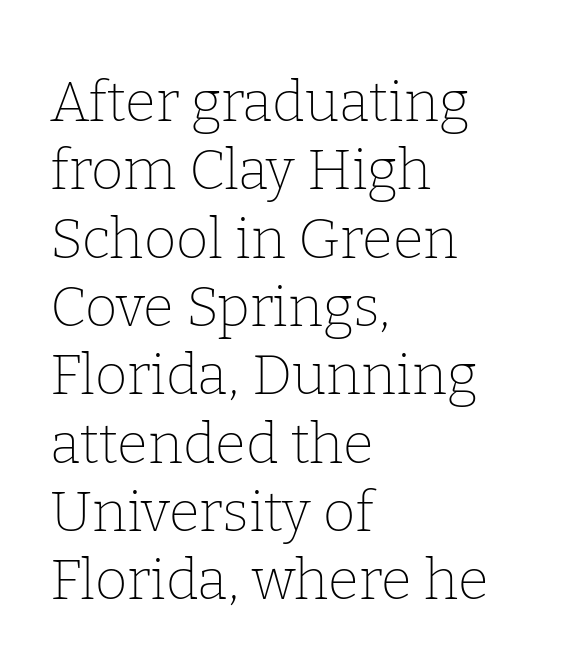
The image shows 56 px thin serif type, upright; set left-aligned, line spacing 1.22x, normal letter spacing, not underlined; low stroke contrast and a medium x-height.
